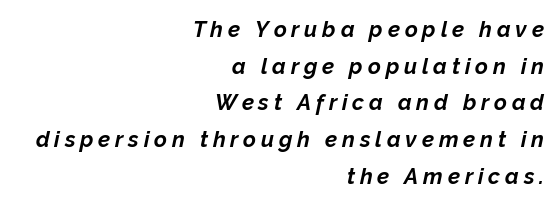
The area under the type is left untouched. The lines sit at an ordinary, default distance from one another. The line texture is sparse and dotted thanks to wide tracking. Teacher's note: observe the even right margin — that is flush-right alignment.
